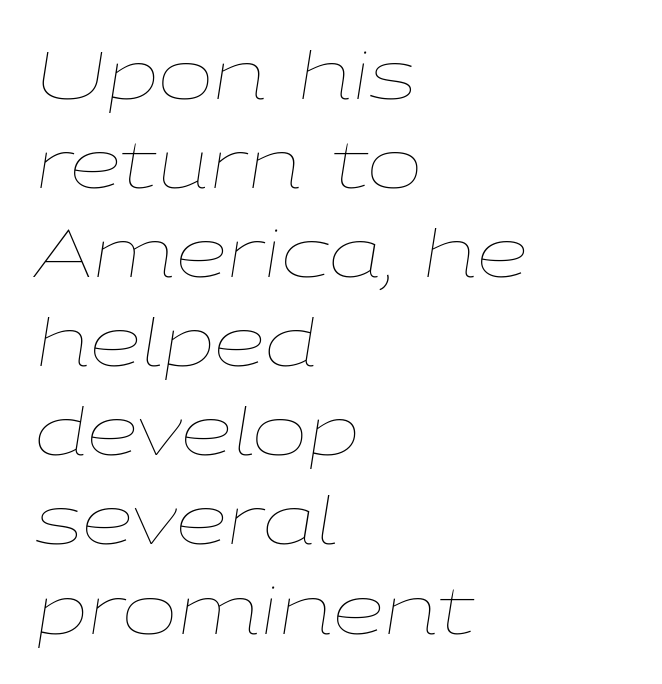
{"italic": "yes", "lean": "right", "slant_degrees": 9, "bold": "no", "weight": "thin", "width": "wide", "stroke_contrast": "low", "x_height": "medium", "monospaced": "no", "underline": "no", "align": "left", "line_spacing": "normal", "line_spacing_ratio": 1.35, "letter_spacing": "normal", "letter_spacing_em": 0.0, "glyph_px": 66}
